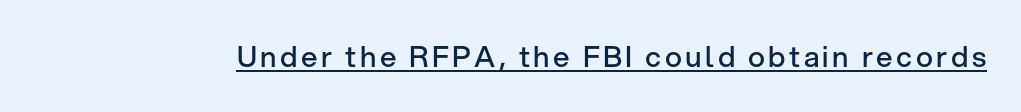
Q: Is the text bold? A: Semi-bold.
Q: Is the text italic (slanted)? A: No, it is upright.
Q: Is the typeface a serif or a sans-serif typeface? A: Sans-serif.
Q: Is the text underlined? A: Yes.
Q: Width (condensed, normal, or wide)? A: Normal.
Q: Stroke contrast? A: Low.
Q: x-height? A: Medium.
Q: Monospaced? A: No.
